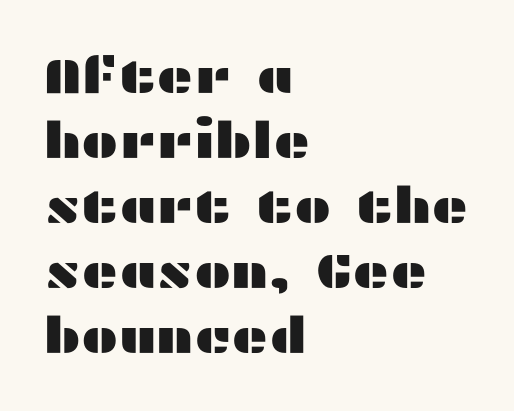
{"serif": "no", "italic": "no", "width": "wide", "stroke_contrast": "medium", "x_height": "medium", "monospaced": "no", "underline": "no", "align": "left", "line_spacing": "normal", "line_spacing_ratio": 1.3, "letter_spacing": "normal", "letter_spacing_em": 0.0, "glyph_px": 50}
